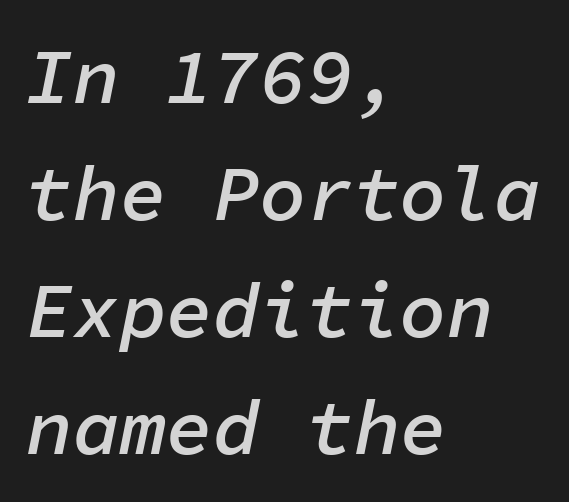
Q: Is the text bold? A: Semi-bold.
Q: Is the text italic (slanted)? A: Yes, it leans right by about 11 degrees.
Q: Is the text underlined? A: No.
Q: How is the paragraph aligned? A: Left-aligned.
Q: Is the spacing between letters normal or unusually wide? A: Normal.
Q: Is the spacing between lines tight, normal or loose? A: Normal.
Q: Width (condensed, normal, or wide)? A: Normal.
Q: Stroke contrast? A: Low.
Q: x-height? A: Medium.
Q: Monospaced? A: Yes.
